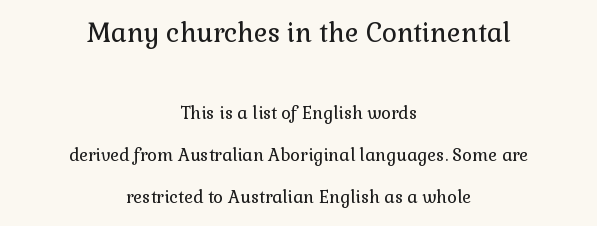
The image shows 26 px text type, upright; set centered, loose line spacing (2.49x), normal letter spacing, not underlined; the first (top) block is 1.53x larger.
